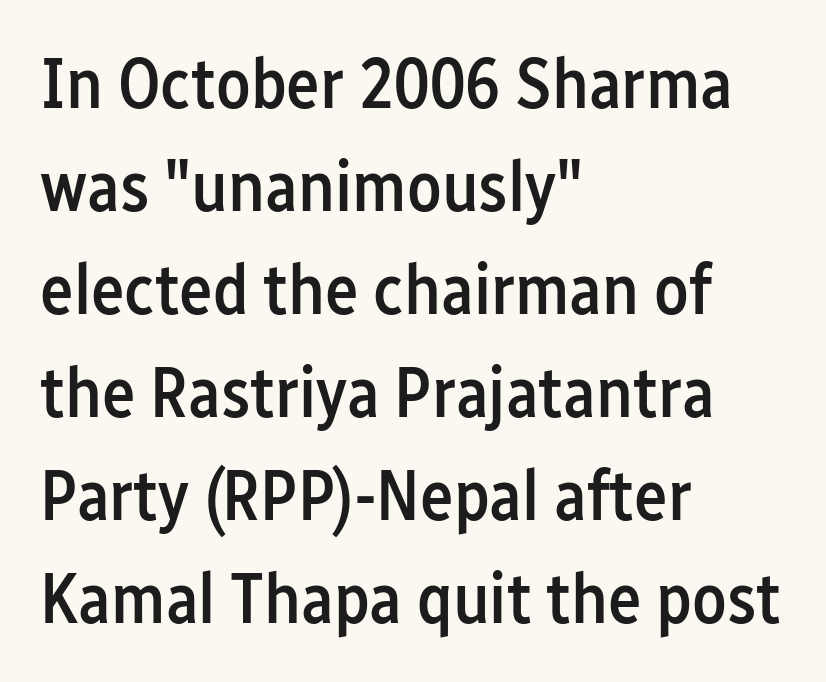
The image shows 71 px semibold, condensed sans-serif type, upright; set left-aligned, normal line spacing (1.45x), normal letter spacing, not underlined; low stroke contrast and a medium x-height.
